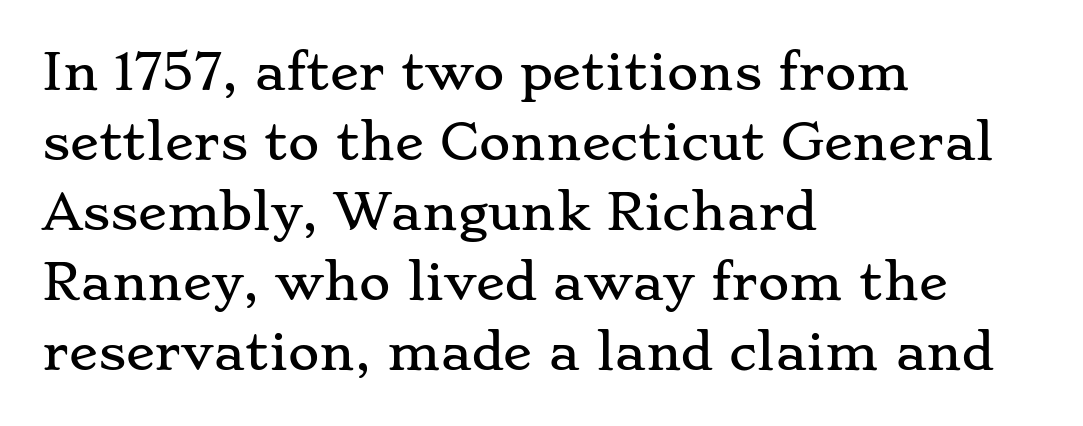
Q: Is the text italic (slanted)? A: No, it is upright.
Q: Is the typeface a serif or a sans-serif typeface? A: Serif.
Q: Is the text underlined? A: No.
Q: How is the paragraph aligned? A: Left-aligned.
Q: Is the spacing between letters normal or unusually wide? A: Normal.
Q: Is the spacing between lines tight, normal or loose? A: Normal.
Q: Width (condensed, normal, or wide)? A: Wide.
Q: Stroke contrast? A: Low.
Q: x-height? A: Small.
Q: Monospaced? A: No.
